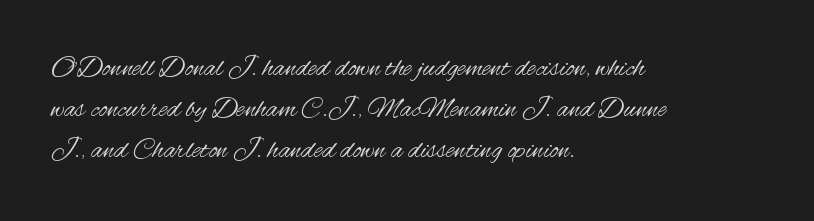
Q: Is the text bold? A: No.
Q: Is the text italic (slanted)? A: Yes.
Q: Is the typeface a serif or a sans-serif typeface? A: Sans-serif.
Q: Is the text underlined? A: No.
Q: How is the paragraph aligned? A: Left-aligned.
Q: Is the spacing between letters normal or unusually wide? A: Normal.
Q: Is the spacing between lines tight, normal or loose? A: Normal.
Q: Width (condensed, normal, or wide)? A: Condensed.
Q: Stroke contrast? A: Medium.
Q: x-height? A: Small.
Q: Monospaced? A: No.
